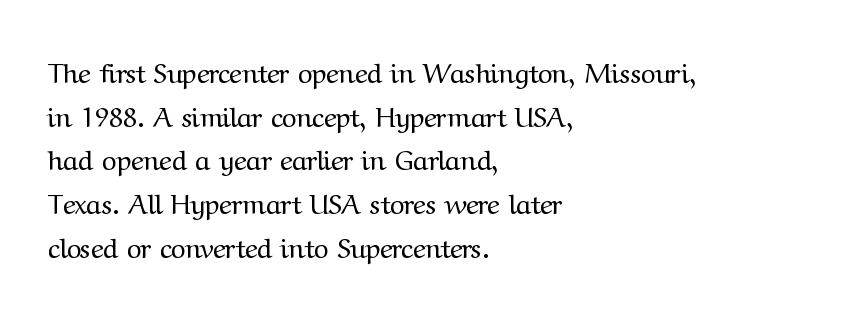
The image shows 28 px regular-weight serif type, upright; set left-aligned, normal line spacing (1.56x), normal letter spacing, not underlined; medium stroke contrast and a medium x-height.
